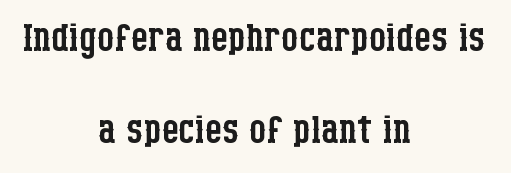
No extra tracking has been applied to these lines. Serif or sans? Serif — the stroke terminals have little feet. Each letter keeps its own natural width here, so spacing adapts to shape. The letters stand upright; this is a roman face. The strip under each line holds only bare page. The passage shown is not bold in any degree.
